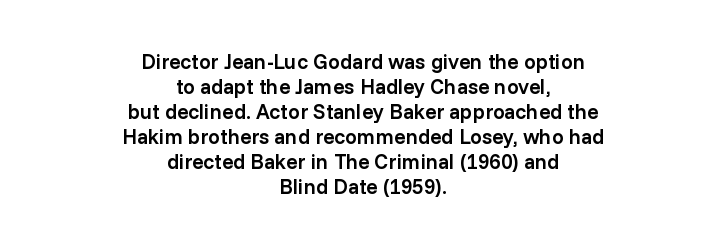
The image shows 21 px text type, upright; set centered, line spacing 1.19x, normal letter spacing, not underlined.
